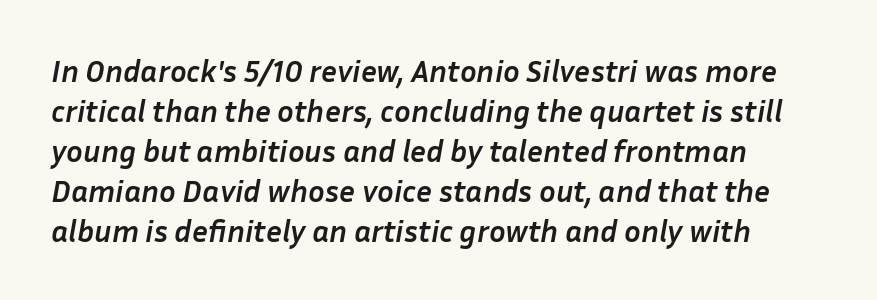
The image shows 31 px semibold type, italic (leaning right); set left-aligned, normal line spacing (1.29x), normal letter spacing, not underlined; low stroke contrast and a medium x-height.
